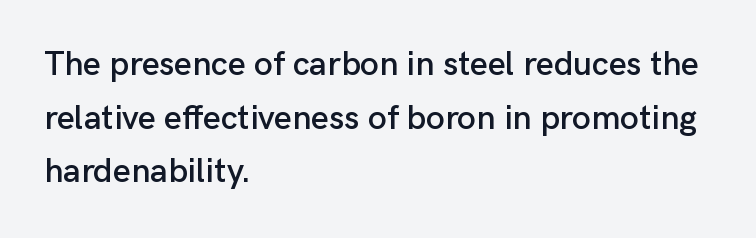
Looks like regular typesetting: each glyph gets only the width it needs. It's the straight-up-and-down kind of type. The passage shown has conventional tracking throughout. The space between consecutive lines is moderate.
